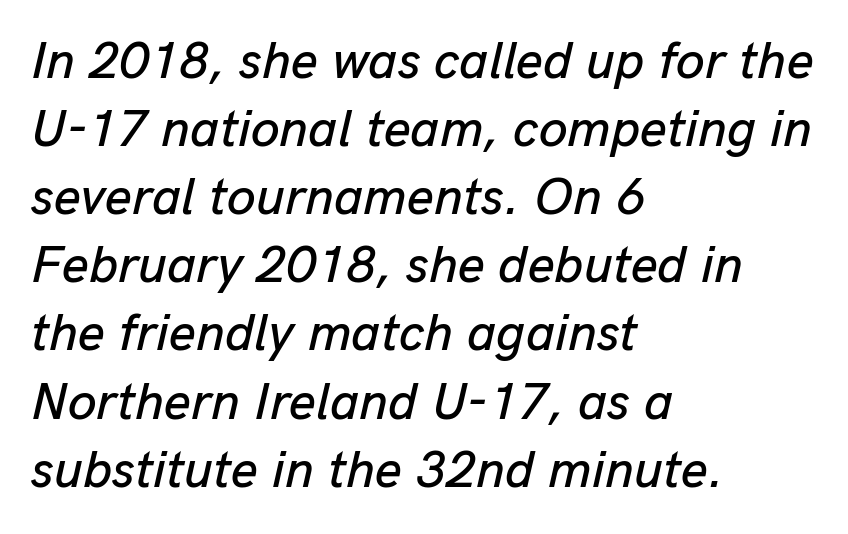
The paragraph shown leans on its left margin. Has an underline been added? It has not. Notice how the stems are inclined rather than vertical — that's the hallmark of italics. The rendering uses natural spacing where letterforms have individual widths. Does extra space separate the letters? No, they use regular spacing.
